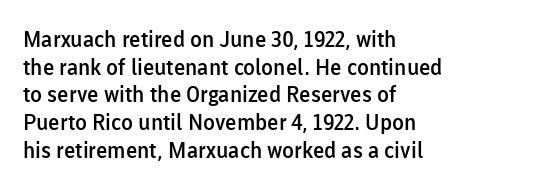
Q: Is the text bold? A: Semi-bold.
Q: Is the text italic (slanted)? A: No, it is upright.
Q: Is the text underlined? A: No.
Q: How is the paragraph aligned? A: Left-aligned.
Q: Is the spacing between letters normal or unusually wide? A: Normal.
Q: Is the spacing between lines tight, normal or loose? A: Normal.
